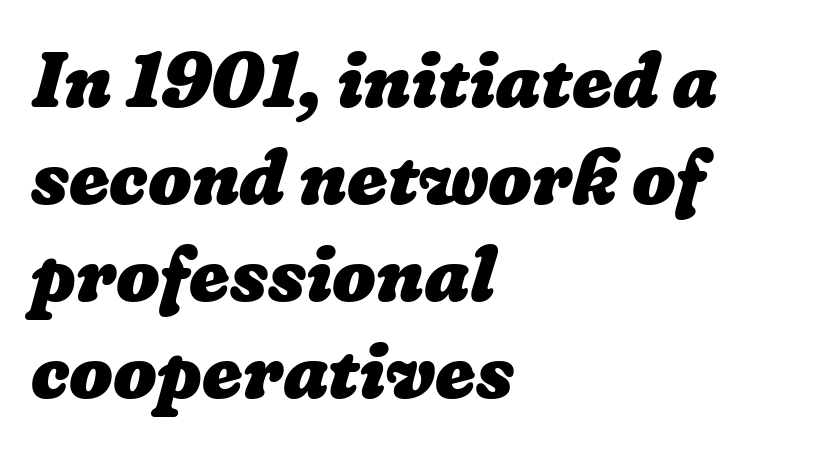
Q: Is the text bold? A: Yes.
Q: Is the text underlined? A: No.
Q: How is the paragraph aligned? A: Left-aligned.
Q: Is the spacing between letters normal or unusually wide? A: Normal.
Q: Is the spacing between lines tight, normal or loose? A: Normal.
Q: Width (condensed, normal, or wide)? A: Normal.
Q: Stroke contrast? A: Low.
Q: x-height? A: Medium.
Q: Monospaced? A: No.
